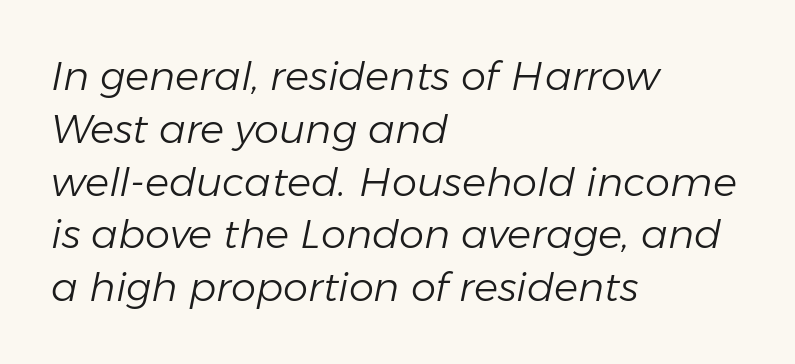
How would I describe the line gaps? Plain and ordinary. Ink coverage per letter is moderate at most. Would a proofreader flag this as italicized? Yes. Bare-footed words on every line. Notice how the passage keeps a crisp vertical edge on the left only.
